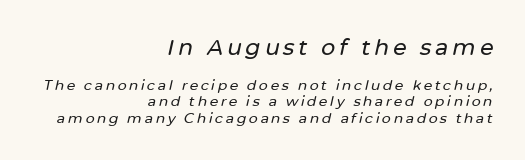
Q: Is the text italic (slanted)? A: Yes, it leans right by about 12 degrees.
Q: Is the text underlined? A: No.
Q: How is the paragraph aligned? A: Right-aligned.
Q: Which block of text is set in a larger size, the first (top) or the second (bottom)? A: The first (top) one.
